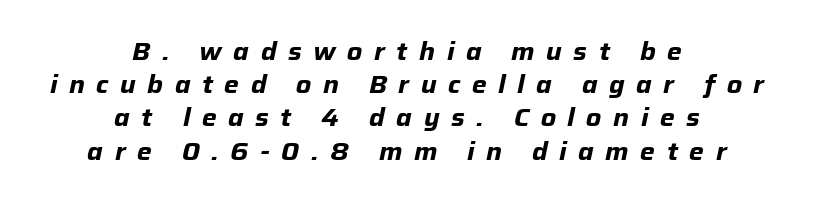
Descender tails drop into unmarked territory. This is heavy type, rendered in bold. The face used here has a pronounced slope to its letters. Someone cranked the tracking dial way up on this one.
